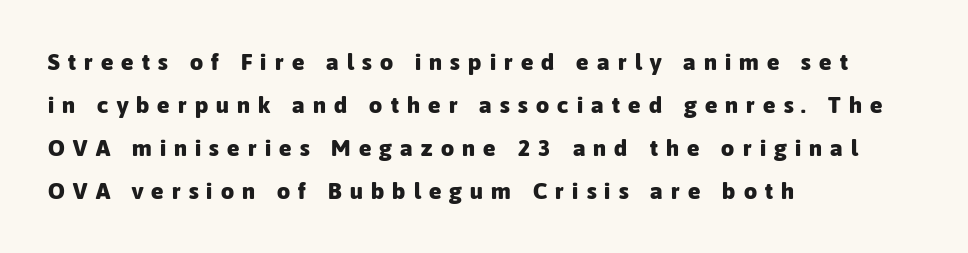
How are the letters spaced? Widely, with obvious added tracking. One-word summary of the alignment: left. Thick stems and heavy bowls — unmistakably bold. Posture: straight, roman, zero tilt. The baseline area is clear.
